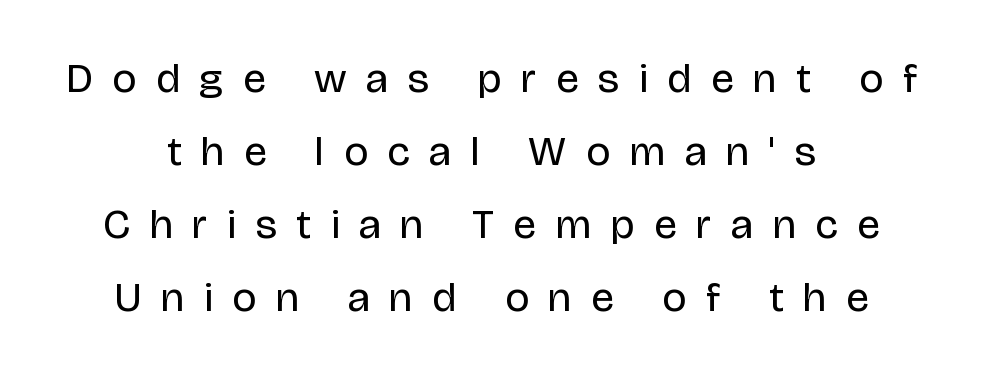
{"serif": "no", "italic": "no", "bold": "no", "weight": "regular", "width": "normal", "stroke_contrast": "low", "x_height": "large", "monospaced": "no", "underline": "no", "align": "center", "line_spacing_ratio": 1.74, "letter_spacing": "wide", "letter_spacing_em": 0.47, "glyph_px": 42}
